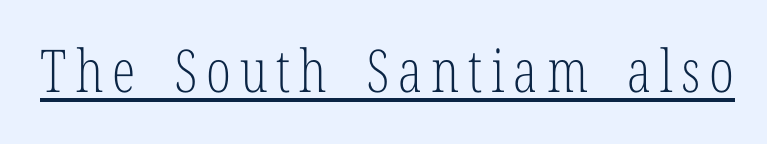
{"serif": "yes", "italic": "no", "bold": "no", "weight": "light", "width": "condensed", "stroke_contrast": "low", "x_height": "medium", "monospaced": "no", "underline": "yes", "glyph_px": 59}
